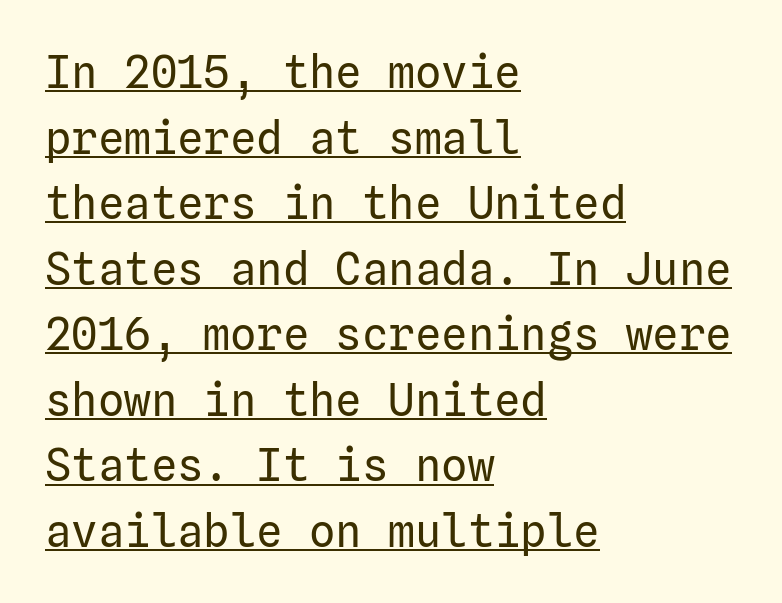
{"serif": "no", "italic": "no", "bold": "no", "weight": "regular", "width": "normal", "stroke_contrast": "low", "x_height": "medium", "underline": "yes", "align": "left", "line_spacing": "normal", "line_spacing_ratio": 1.49, "letter_spacing": "normal", "letter_spacing_em": 0.0, "glyph_px": 44}
